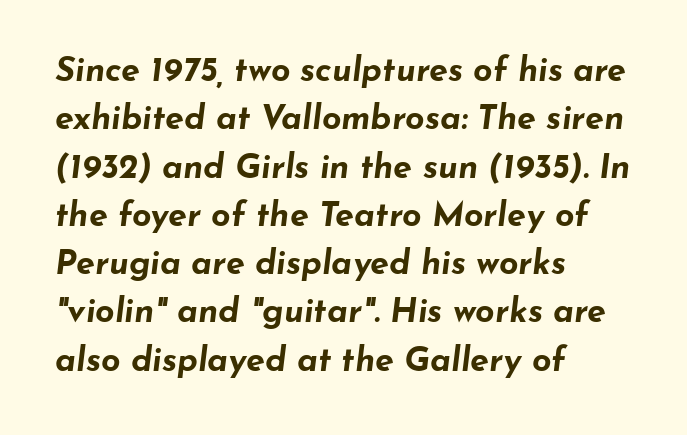
The image shows 34 px bold, wide type, italic (leaning right); set left-aligned, normal line spacing (1.42x), normal letter spacing, not underlined; low stroke contrast and a small x-height.
